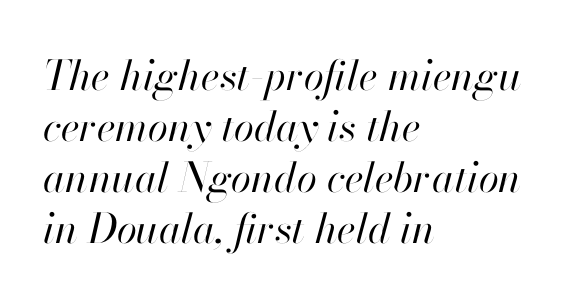
Q: Is the text bold? A: No.
Q: Is the text italic (slanted)? A: Yes, it leans right by about 13 degrees.
Q: Is the text underlined? A: No.
Q: How is the paragraph aligned? A: Left-aligned.
Q: Is the spacing between letters normal or unusually wide? A: Normal.
Q: Width (condensed, normal, or wide)? A: Normal.
Q: Stroke contrast? A: High.
Q: x-height? A: Small.
Q: Monospaced? A: No.
